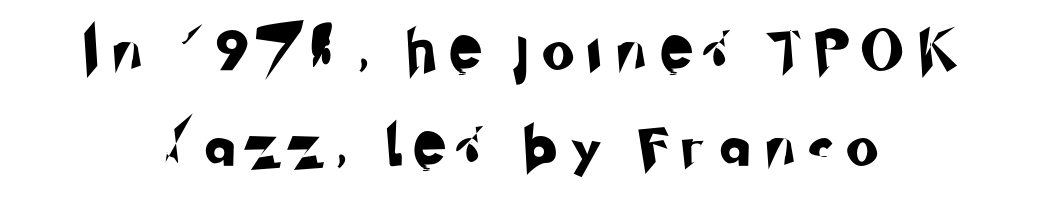
Q: Is the typeface a serif or a sans-serif typeface? A: Sans-serif.
Q: Is the text underlined? A: No.
Q: How is the paragraph aligned? A: Centered.
Q: Is the spacing between letters normal or unusually wide? A: Unusually wide.
Q: Is the spacing between lines tight, normal or loose? A: Loose.
Q: Width (condensed, normal, or wide)? A: Normal.
Q: Stroke contrast? A: Low.
Q: x-height? A: Small.
Q: Monospaced? A: No.
